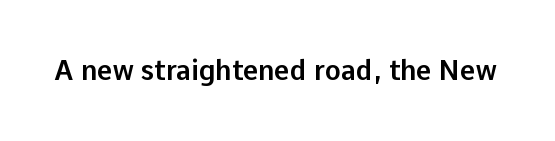
This rendering leaves character spacing at its baseline value. Has an underline been added? It has not. No italicization has been applied; the sample stays upright.
